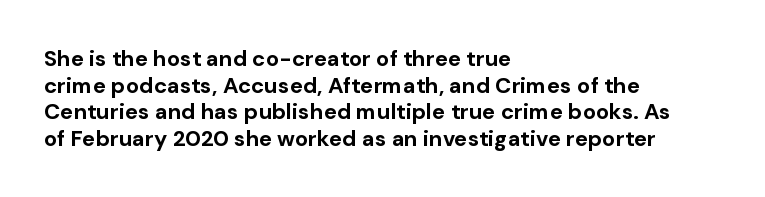
The image shows 22 px bold type, upright; set left-aligned, line spacing 1.21x, normal letter spacing, not underlined.
